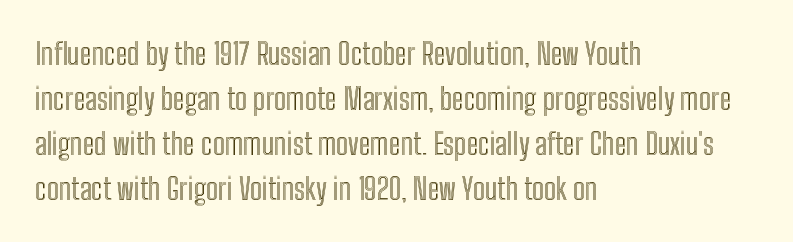
{"italic": "no", "width": "condensed", "x_height": "medium", "monospaced": "no", "underline": "no", "align": "left", "line_spacing": "normal", "line_spacing_ratio": 1.5, "letter_spacing": "normal", "letter_spacing_em": 0.0, "glyph_px": 30}
